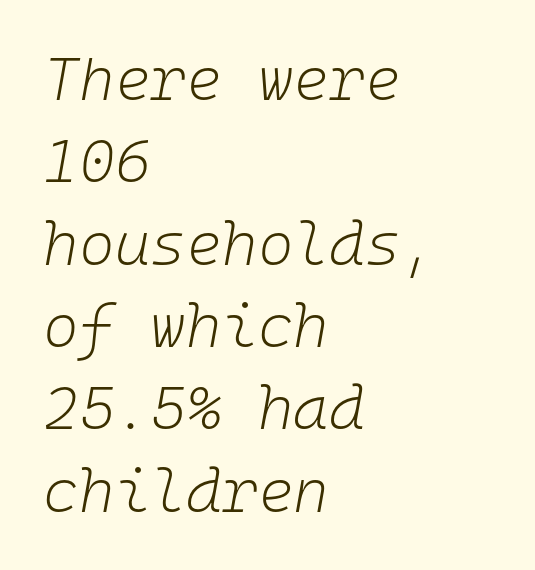
Weight: regular or lighter. The axis of the letterforms is tilted away from vertical. Each word holds together tightly as a unit, with standard inter-letter gaps. Each new line begins a customary step beneath the previous one. The space directly below the letters is spotless.
